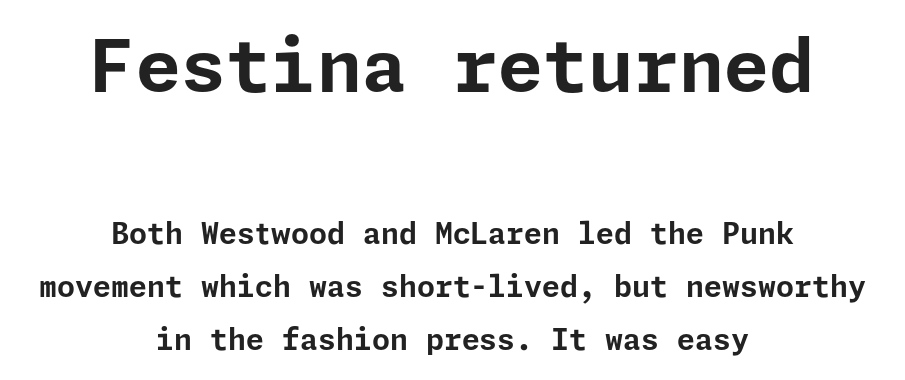
Horizontal alignment here is central, giving a formal, balanced look. A typesetter would call this zero additional tracking. Each glyph is drawn with heavy, bold strokes. Serif or sans? Sans — the stroke terminals are bare.
